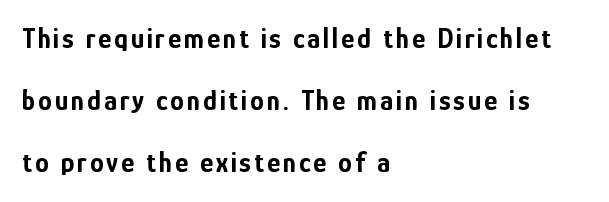
Q: Is the text bold? A: Yes.
Q: Is the text italic (slanted)? A: No, it is upright.
Q: Is the typeface a serif or a sans-serif typeface? A: Sans-serif.
Q: Is the text underlined? A: No.
Q: How is the paragraph aligned? A: Left-aligned.
Q: Is the spacing between lines tight, normal or loose? A: Loose.
Q: Width (condensed, normal, or wide)? A: Condensed.
Q: Stroke contrast? A: Low.
Q: x-height? A: Medium.
Q: Monospaced? A: No.
